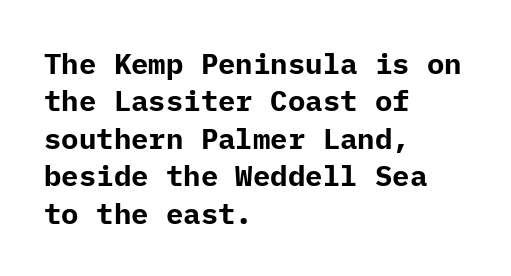
{"serif": "no", "italic": "no", "bold": "yes", "weight": "bold", "width": "normal", "stroke_contrast": "low", "x_height": "medium", "underline": "no", "align": "left", "line_spacing": "normal", "line_spacing_ratio": 1.29, "letter_spacing": "normal", "letter_spacing_em": 0.0, "glyph_px": 29}
